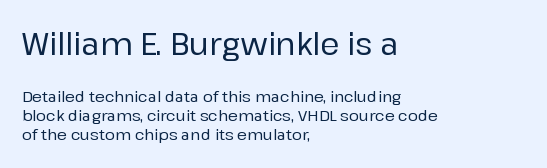
{"serif": "no", "italic": "no", "width": "normal", "stroke_contrast": "low", "x_height": "medium", "monospaced": "no", "underline": "no", "align": "left", "line_spacing": "normal", "line_spacing_ratio": 1.29, "letter_spacing": "normal", "letter_spacing_em": 0.0, "larger_block": "first", "size_ratio": 2.0, "glyph_px": 30}
